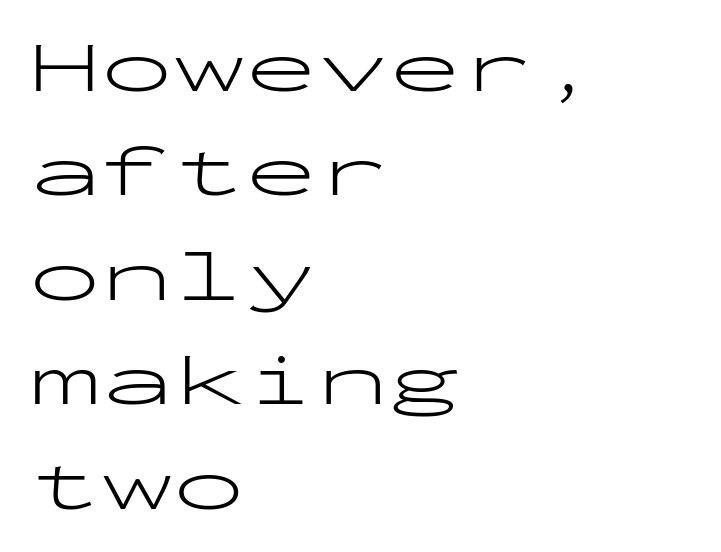
Q: Is the text bold? A: No.
Q: Is the text italic (slanted)? A: No, it is upright.
Q: Is the typeface a serif or a sans-serif typeface? A: Sans-serif.
Q: Is the text underlined? A: No.
Q: How is the paragraph aligned? A: Left-aligned.
Q: Is the spacing between letters normal or unusually wide? A: Normal.
Q: Is the spacing between lines tight, normal or loose? A: Normal.
Q: Width (condensed, normal, or wide)? A: Wide.
Q: Stroke contrast? A: Low.
Q: x-height? A: Medium.
Q: Monospaced? A: Yes.
